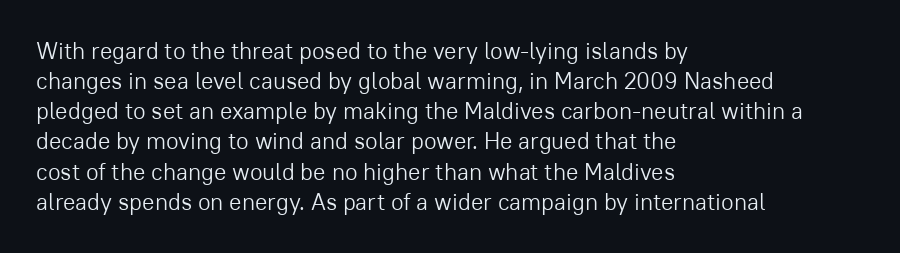
Teacher's note: observe the even left margin — that is flush-left alignment. Does extra space separate the letters? No, they use regular spacing. In terms of posture, this sample is upright. The glyphs are unaccompanied by any horizontal stroke below them. The lines sit at an ordinary, default distance from one another.
